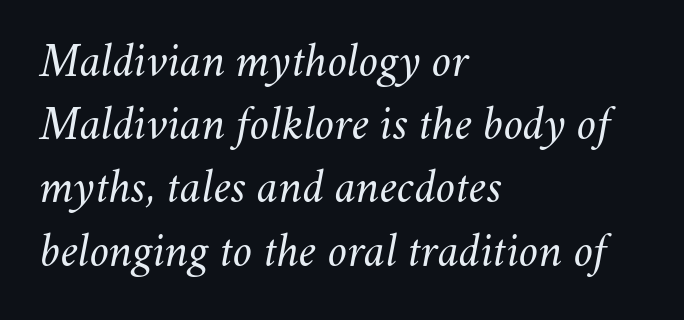
The image shows 49 px light type, italic (leaning right); set left-aligned, normal line spacing (1.29x), normal letter spacing, not underlined; medium stroke contrast and a small x-height.
